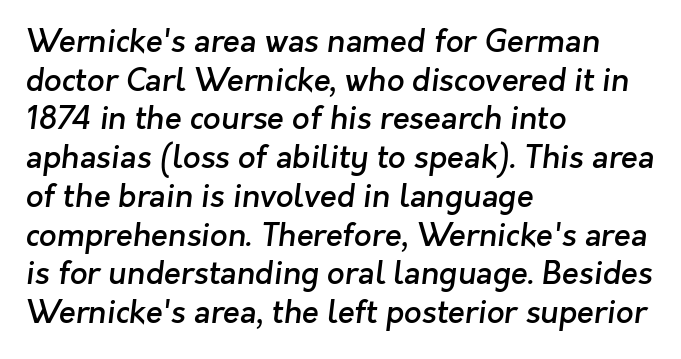
Check the space under the baseline: it is left empty. Notice how the passage keeps a crisp vertical edge on the left only. Each letter keeps its own natural width here, so spacing adapts to shape. Typographically, this falls in the sans-serif category. Default kerning and tracking; the words read as compact shapes.
